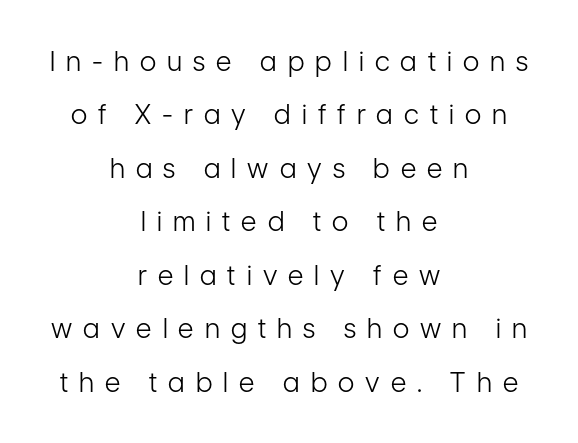
The words here are not underlined. Spacing between characters has been opened up far beyond the box default. Both edges are ragged and mirror each other, which tells us the setting is centered. Airy leading. A roman cut, with each character standing at attention.
